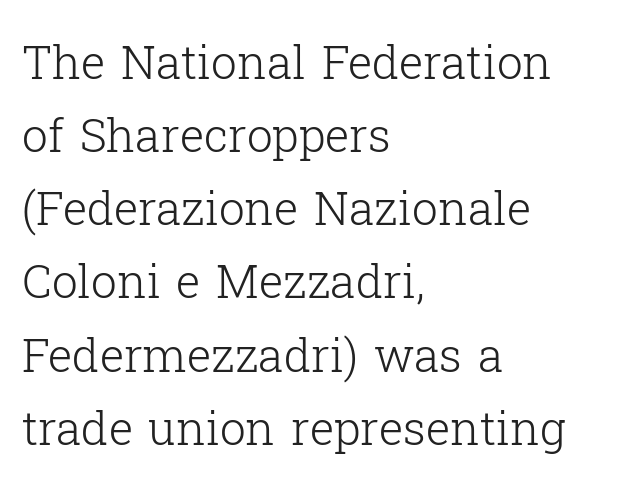
The image shows 46 px light serif type, upright; set left-aligned, normal line spacing (1.59x), normal letter spacing, not underlined; low stroke contrast and a medium x-height.
